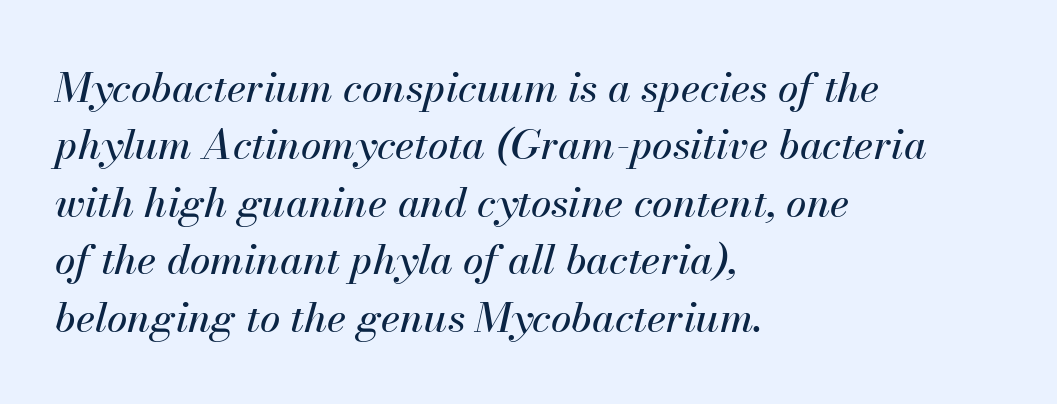
{"italic": "yes", "lean": "right", "slant_degrees": 13, "width": "normal", "stroke_contrast": "medium", "x_height": "small", "monospaced": "no", "underline": "no", "align": "left", "line_spacing": "normal", "line_spacing_ratio": 1.4, "letter_spacing": "normal", "letter_spacing_em": 0.0, "glyph_px": 41}
